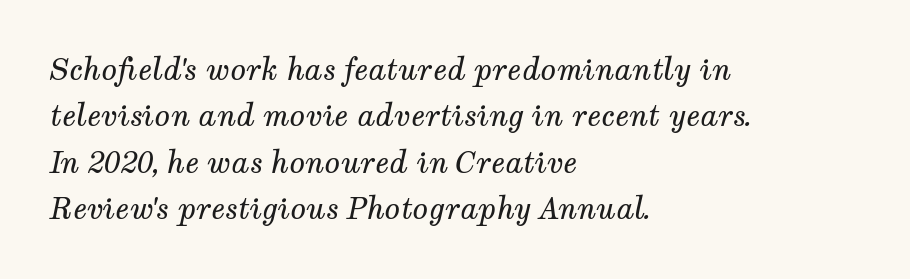
Stroke terminals: seriffed. Vertically, the passage feels balanced, rows spaced as you'd expect. In terms of posture, this sample is oblique. The glyphs are unaccompanied by any horizontal stroke below them. A light-to-regular cut is what we see here. Letter spacing: default.
